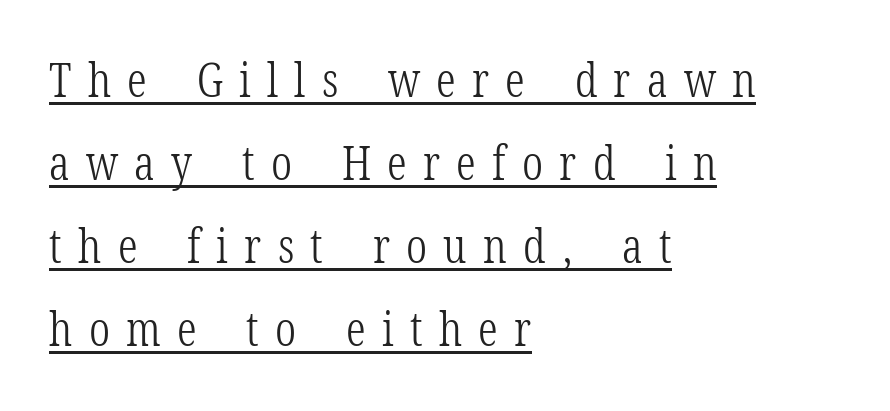
{"serif": "yes", "italic": "no", "bold": "no", "weight": "light", "width": "condensed", "stroke_contrast": "low", "x_height": "medium", "monospaced": "no", "underline": "yes", "align": "left", "line_spacing_ratio": 1.73, "letter_spacing": "wide", "letter_spacing_em": 0.34, "glyph_px": 48}
